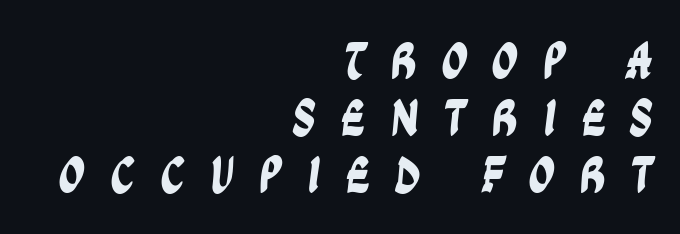
What's the leading like? Squeezed, with rows nearly overlapping. Is the letter spacing exaggerated? Yes — the characters are pushed far apart. Descenders hang freely into open space. Each letter keeps its own natural width here, so spacing adapts to shape. The lines are quadded right. The font family rendered here belongs to the sans-serif group.
